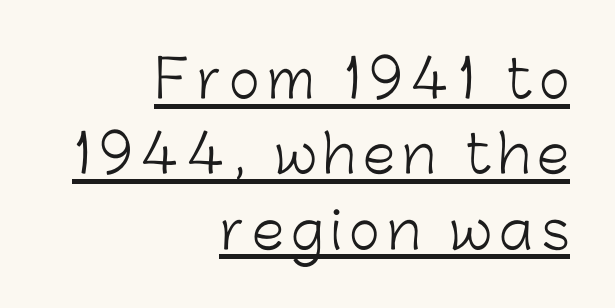
The image shows 52 px light sans-serif type, upright; set right-aligned, normal line spacing (1.45x), underlined; low stroke contrast and a medium x-height.
